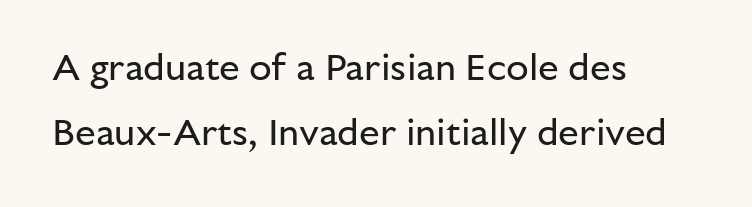
{"serif": "no", "italic": "no", "bold": "no", "weight": "regular", "width": "normal", "stroke_contrast": "low", "x_height": "medium", "monospaced": "no", "underline": "no", "align": "left", "line_spacing_ratio": 1.75, "letter_spacing": "normal", "letter_spacing_em": 0.0, "glyph_px": 37}
